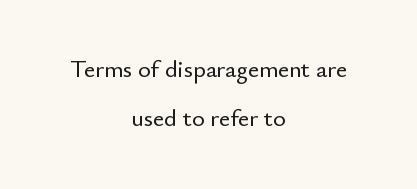
{"italic": "no", "underline": "no", "align": "center", "line_spacing": "loose", "line_spacing_ratio": 2.05, "letter_spacing": "normal", "letter_spacing_em": 0.0, "glyph_px": 24}
